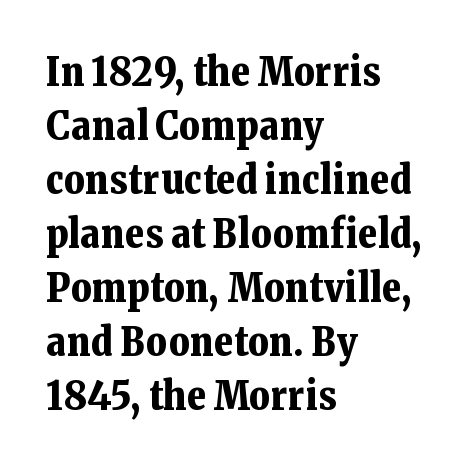
The image shows 40 px bold serif type, upright; set left-aligned, normal line spacing (1.35x), normal letter spacing, not underlined; low stroke contrast and a medium x-height.
